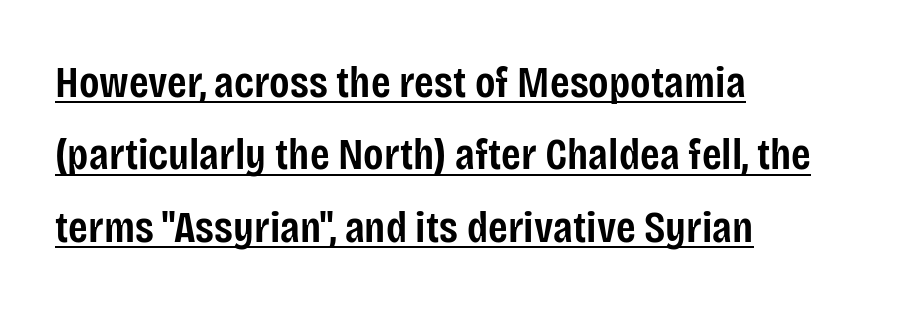
Q: Is the text bold? A: Semi-bold.
Q: Is the text italic (slanted)? A: No, it is upright.
Q: Is the typeface a serif or a sans-serif typeface? A: Sans-serif.
Q: Is the text underlined? A: Yes.
Q: How is the paragraph aligned? A: Left-aligned.
Q: Is the spacing between letters normal or unusually wide? A: Normal.
Q: Is the spacing between lines tight, normal or loose? A: Normal.
Q: Width (condensed, normal, or wide)? A: Condensed.
Q: Stroke contrast? A: Low.
Q: x-height? A: Large.
Q: Monospaced? A: No.
